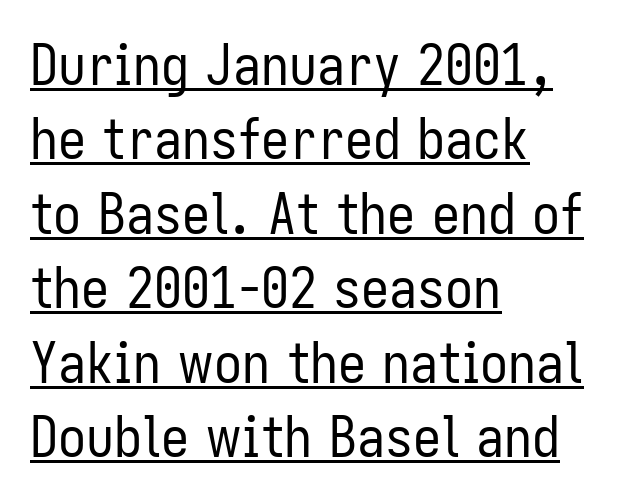
{"serif": "no", "italic": "no", "bold": "no", "weight": "regular", "width": "condensed", "stroke_contrast": "low", "x_height": "medium", "monospaced": "no", "underline": "yes", "align": "left", "line_spacing": "normal", "line_spacing_ratio": 1.33, "letter_spacing": "normal", "letter_spacing_em": 0.0, "glyph_px": 56}
